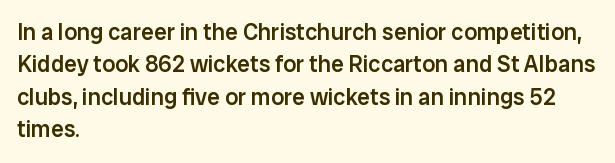
Q: Is the text bold? A: Semi-bold.
Q: Is the text italic (slanted)? A: No, it is upright.
Q: Is the text underlined? A: No.
Q: How is the paragraph aligned? A: Left-aligned.
Q: Is the spacing between letters normal or unusually wide? A: Normal.
Q: Is the spacing between lines tight, normal or loose? A: Normal.
